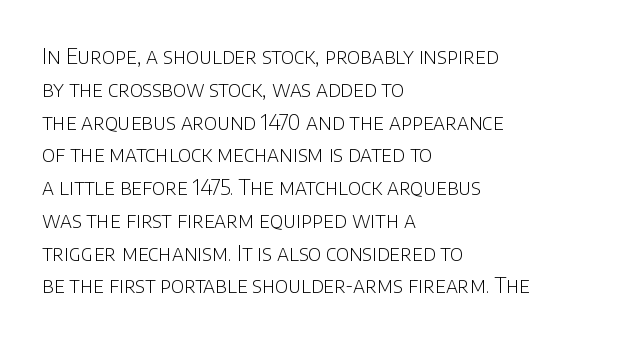
Q: Is the text bold? A: No.
Q: Is the text italic (slanted)? A: No, it is upright.
Q: Is the text underlined? A: No.
Q: How is the paragraph aligned? A: Left-aligned.
Q: Is the spacing between letters normal or unusually wide? A: Normal.
Q: Is the spacing between lines tight, normal or loose? A: Normal.
